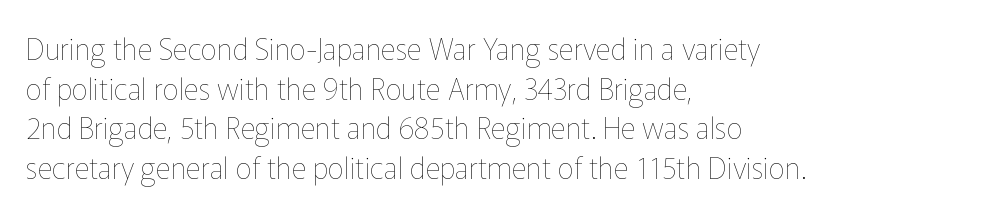
{"italic": "no", "bold": "no", "weight": "thin", "width": "normal", "stroke_contrast": "low", "x_height": "medium", "monospaced": "no", "underline": "no", "align": "left", "line_spacing": "normal", "line_spacing_ratio": 1.37, "letter_spacing": "normal", "letter_spacing_em": 0.0, "glyph_px": 29}
